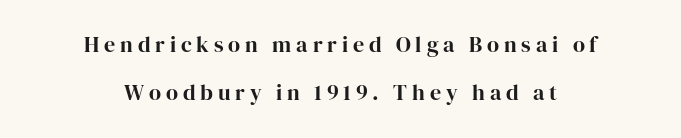
{"italic": "no", "underline": "no", "align": "center", "line_spacing": "loose", "line_spacing_ratio": 2.19, "letter_spacing": "wide", "letter_spacing_em": 0.22, "glyph_px": 22}
